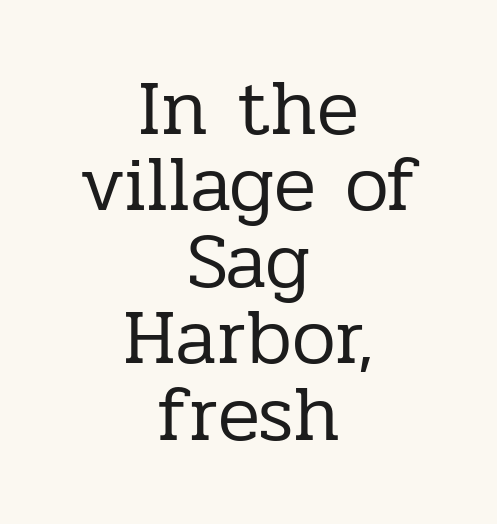
{"serif": "yes", "italic": "no", "bold": "no", "weight": "regular", "width": "normal", "stroke_contrast": "low", "x_height": "medium", "monospaced": "no", "underline": "no", "align": "center", "line_spacing": "tight", "line_spacing_ratio": 0.98, "letter_spacing": "normal", "letter_spacing_em": 0.0, "glyph_px": 78}
